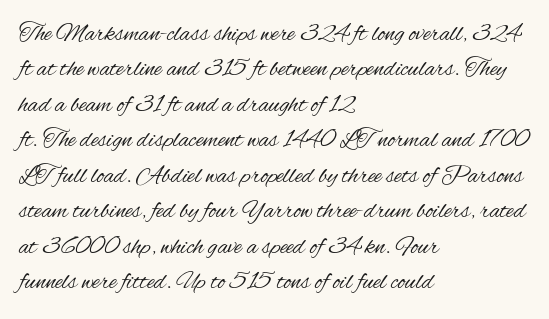
The image shows 25 px text type; set left-aligned, normal line spacing (1.42x), normal letter spacing, not underlined.
